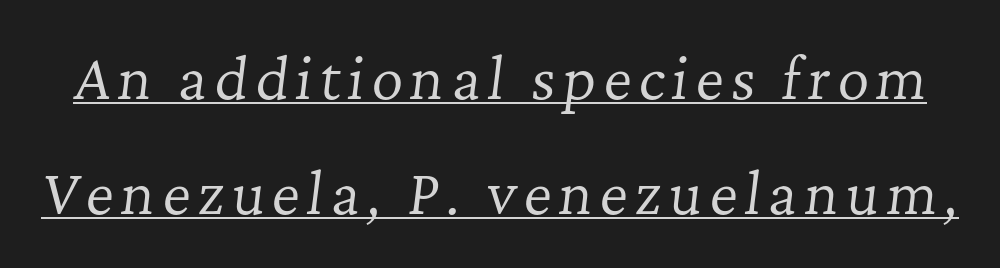
Q: Is the text bold? A: No.
Q: Is the text italic (slanted)? A: Yes, it leans right by about 7 degrees.
Q: Is the typeface a serif or a sans-serif typeface? A: Serif.
Q: Is the text underlined? A: Yes.
Q: Is the spacing between lines tight, normal or loose? A: Loose.
Q: Width (condensed, normal, or wide)? A: Normal.
Q: Stroke contrast? A: Low.
Q: x-height? A: Medium.
Q: Monospaced? A: No.
